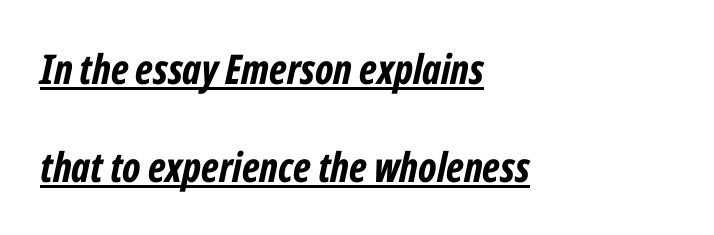
Each new line begins a long way beneath the previous one. These characters rest on top of a visible drawn line. The passage shown is emphatically bold. The lines in this sample share a left origin and differ only in where they stop.
